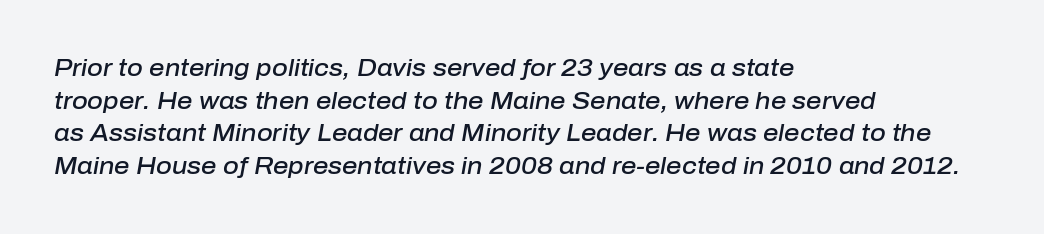
The typesetting leans somewhat heavy: a semibold. What stands out about the letter spacing? Nothing — it is the standard amount. The whole block is typeset with a tilt. If you measured baseline to baseline, you'd find a middling distance. Has an underline been added? It has not.
